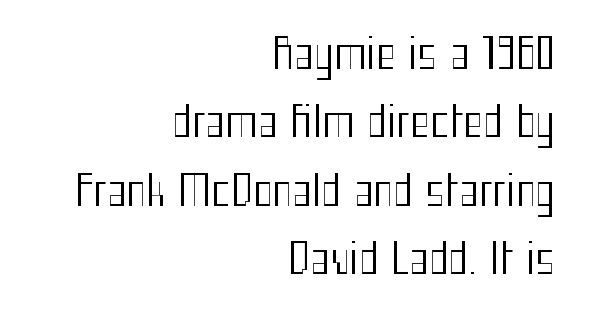
The passage shown is typed in a proportional face where columns would drift. Examine the stroke ends and you'll find no serifs. Is there much room between lines? A standard amount, neither cramped nor airy. Heft: none added — not bold. The rendering keeps characters at their native spacing. Has an underline been added? It has not.
